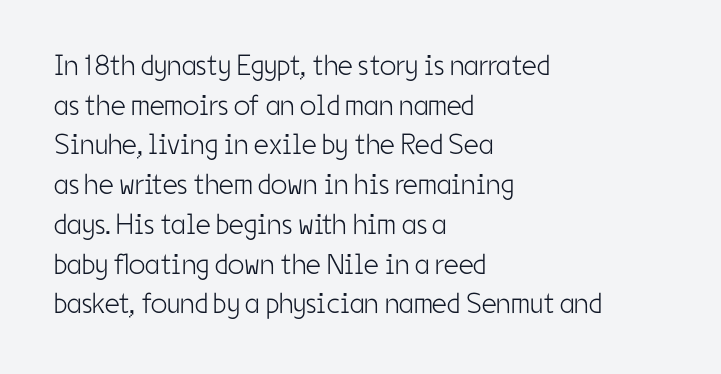
{"serif": "no", "italic": "no", "bold": "no", "weight": "light", "width": "condensed", "stroke_contrast": "low", "x_height": "medium", "monospaced": "no", "underline": "no", "align": "left", "line_spacing": "normal", "line_spacing_ratio": 1.37, "letter_spacing": "normal", "letter_spacing_em": 0.0, "glyph_px": 29}
